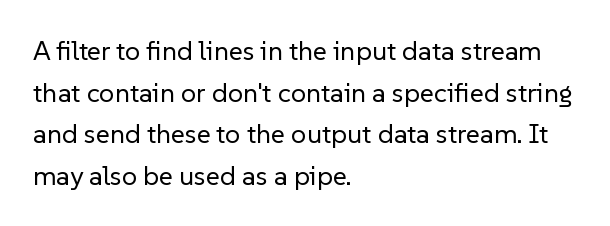
Q: Is the text bold? A: No.
Q: Is the text italic (slanted)? A: No, it is upright.
Q: Is the text underlined? A: No.
Q: How is the paragraph aligned? A: Left-aligned.
Q: Is the spacing between letters normal or unusually wide? A: Normal.
Q: Is the spacing between lines tight, normal or loose? A: Normal.
